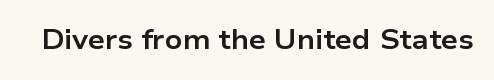
What stands out about the letter spacing? Nothing — it is the standard amount. No italicization has been applied; the sample stays upright. The gap between lines stays unmarked. Thick stems and heavy bowls — unmistakably bold.
